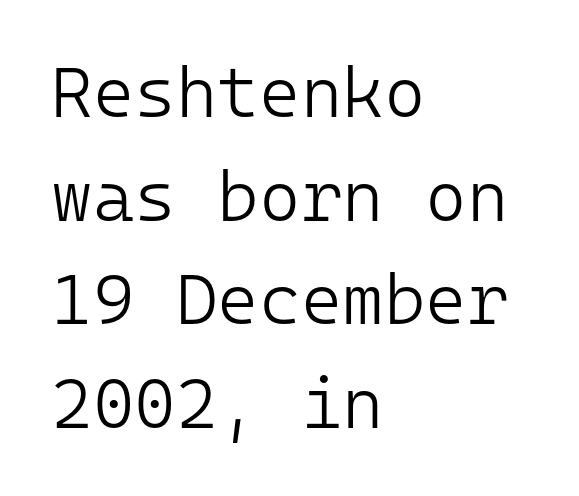
{"serif": "no", "italic": "no", "bold": "no", "weight": "light", "width": "normal", "stroke_contrast": "low", "x_height": "medium", "monospaced": "yes", "underline": "no", "align": "left", "line_spacing": "normal", "line_spacing_ratio": 1.46, "letter_spacing": "normal", "letter_spacing_em": 0.0, "glyph_px": 71}
